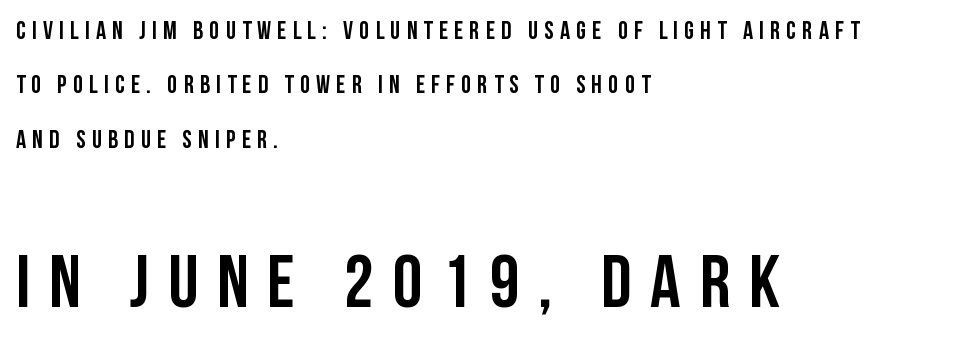
This is roman type, the default non-slanted kind. The font family rendered here belongs to the sans-serif group. A bare baseline throughout the passage. The composition opens small and finishes big. Do the characters align in a grid? No, the font is proportional. The rendering uses a large line-height, opening up the rows.
